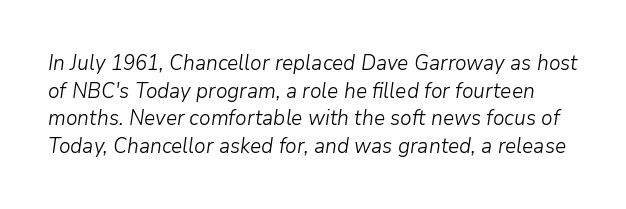
The image shows 21 px text type, italic (leaning right); set normal line spacing (1.31x), normal letter spacing, not underlined.
